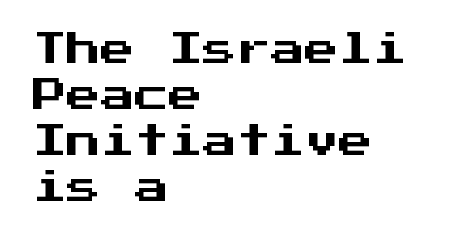
This is the regular roman posture of the typeface. Is this a fixed-width face? Yes — each glyph sits in an identical cell. Beneath every word, the page is bare. Visually the block forms a straight wall on the left and a jagged coastline on the right.
